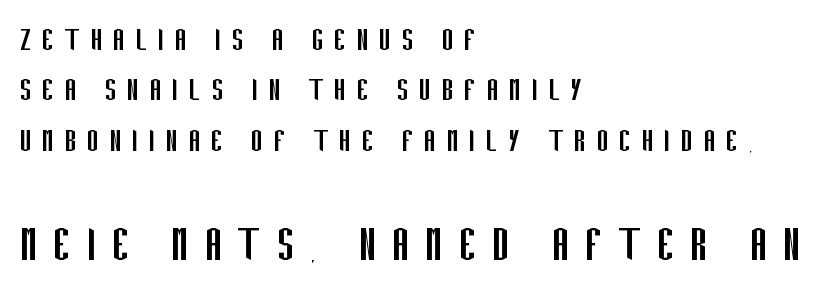
The words here are not underlined. Successive baselines arrive at the customary interval. In terms of letterform style, serifs are entirely absent. Size contrast runs from small at the top to large at the bottom. Short and long lines alike share a common starting point at left.
